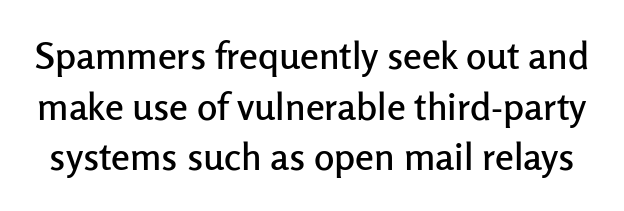
The image shows 38 px sans-serif type, upright; set normal line spacing (1.33x), normal letter spacing, not underlined; low stroke contrast and a medium x-height.
